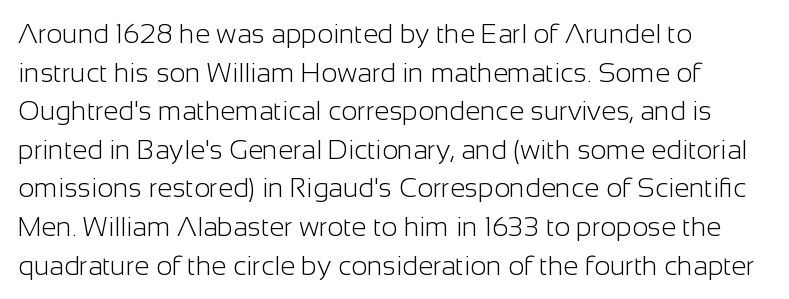
Q: Is the text bold? A: No.
Q: Is the text italic (slanted)? A: No, it is upright.
Q: Is the text underlined? A: No.
Q: How is the paragraph aligned? A: Left-aligned.
Q: Is the spacing between letters normal or unusually wide? A: Normal.
Q: Is the spacing between lines tight, normal or loose? A: Normal.
